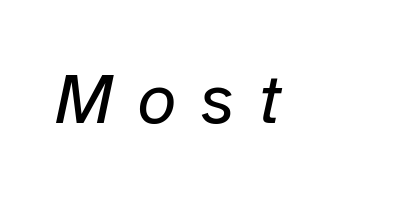
The image shows 71 px regular-weight type, italic (leaning right); set left-aligned, unusually wide letter spacing (+0.34 em), not underlined; low stroke contrast and a medium x-height.
